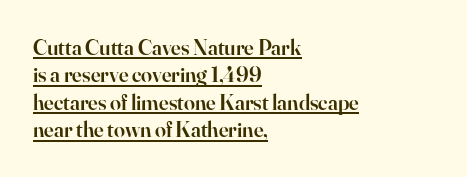
The image shows 22 px text type, upright; set left-aligned, normal line spacing (1.25x), normal letter spacing, underlined.
